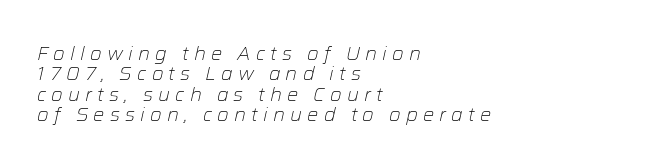
Q: Is the text bold? A: No.
Q: Is the text italic (slanted)? A: Yes, it leans right by about 12 degrees.
Q: Is the text underlined? A: No.
Q: How is the paragraph aligned? A: Left-aligned.
Q: Is the spacing between letters normal or unusually wide? A: Unusually wide.
Q: Is the spacing between lines tight, normal or loose? A: Tight.
